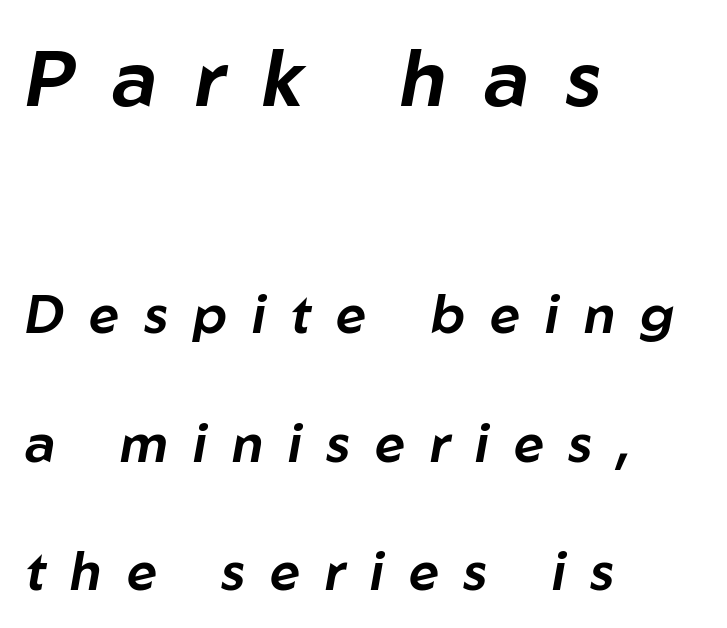
{"italic": "yes", "lean": "right", "slant_degrees": 10, "width": "normal", "stroke_contrast": "low", "x_height": "medium", "monospaced": "no", "underline": "no", "align": "left", "line_spacing": "loose", "line_spacing_ratio": 2.42, "letter_spacing": "wide", "letter_spacing_em": 0.47, "larger_block": "first", "size_ratio": 1.49, "glyph_px": 79}
